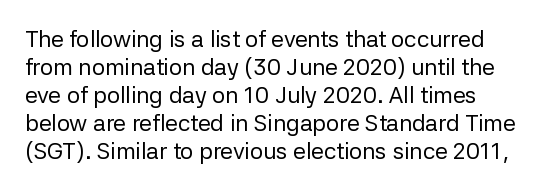
Every stem runs plumb, perpendicular to the baseline. Layout note: lines flush left. Decoration check: the copy has no underline. Short note: letters normally spaced.
